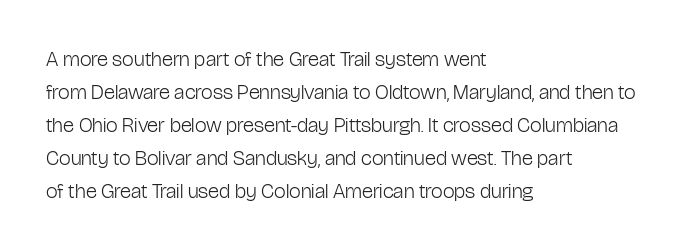
No italicization has been applied; the sample stays upright. This rendering features lettering with no underline. Summary of weight: not heavy and not bold. The typesetter chose a ragged-right arrangement here. The vertical gap from one line to the next is medium.
